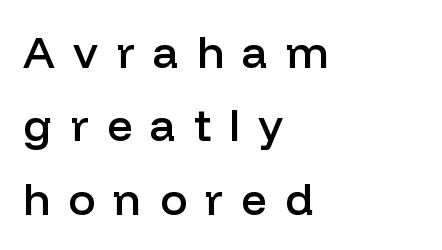
The image shows 45 px semibold sans-serif type, upright; set left-aligned, normal line spacing (1.63x), unusually wide letter spacing (+0.4 em), not underlined; low stroke contrast and a medium x-height.
